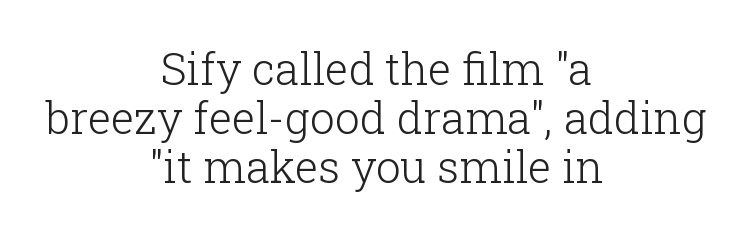
{"serif": "yes", "italic": "no", "bold": "no", "weight": "light", "width": "normal", "stroke_contrast": "low", "x_height": "medium", "monospaced": "no", "underline": "no", "align": "center", "line_spacing": "tight", "line_spacing_ratio": 1.11, "letter_spacing": "normal", "letter_spacing_em": 0.0, "glyph_px": 44}
